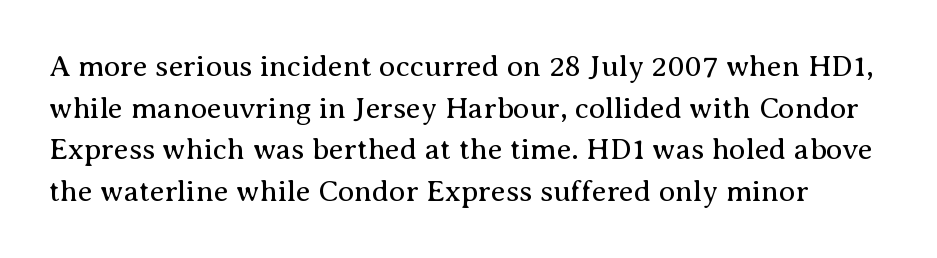
Students, note that the glyphs here touch the page at normal intervals. Weight: regular or lighter. The typeface chosen for these lines features serifs. Reading down the column, the eye jumps a familiar distance to each next line.
